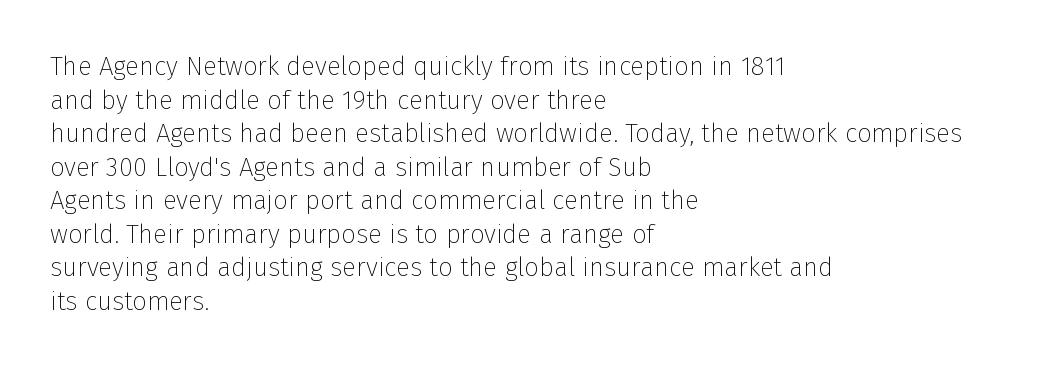
Q: Is the text bold? A: No.
Q: Is the text italic (slanted)? A: No, it is upright.
Q: Is the text underlined? A: No.
Q: How is the paragraph aligned? A: Left-aligned.
Q: Is the spacing between letters normal or unusually wide? A: Normal.
Q: Is the spacing between lines tight, normal or loose? A: Normal.
